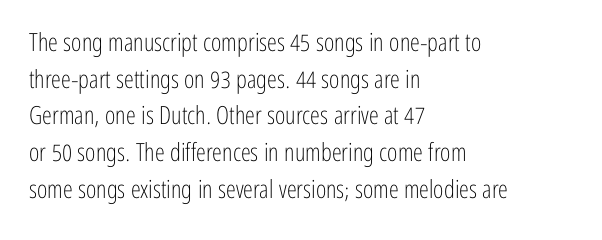
Q: Is the text bold? A: No.
Q: Is the text italic (slanted)? A: No, it is upright.
Q: Is the text underlined? A: No.
Q: How is the paragraph aligned? A: Left-aligned.
Q: Is the spacing between letters normal or unusually wide? A: Normal.
Q: Is the spacing between lines tight, normal or loose? A: Normal.
